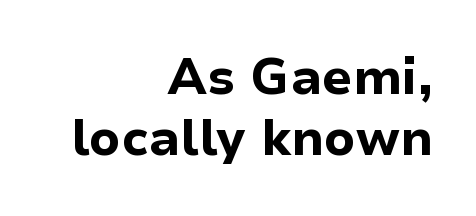
The image shows 50 px bold sans-serif type, upright; set right-aligned, line spacing 1.22x, normal letter spacing, not underlined; low stroke contrast and a medium x-height.
